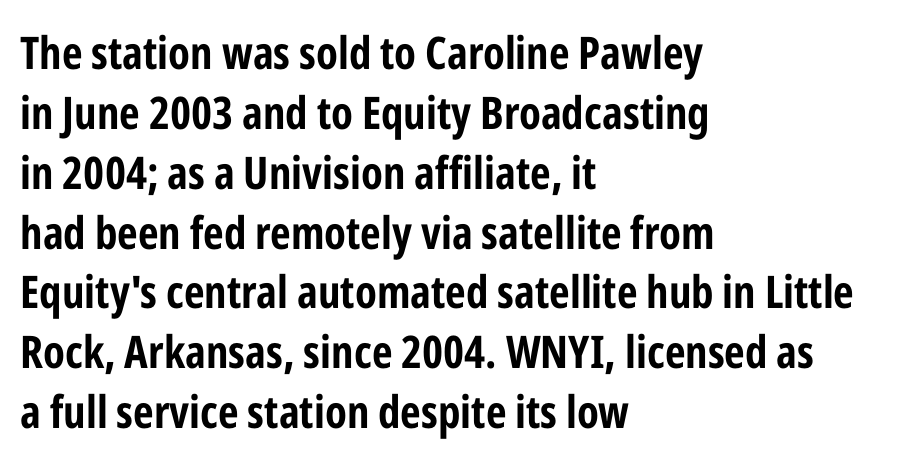
Q: Is the text bold? A: Yes.
Q: Is the text italic (slanted)? A: No, it is upright.
Q: Is the typeface a serif or a sans-serif typeface? A: Sans-serif.
Q: Is the text underlined? A: No.
Q: How is the paragraph aligned? A: Left-aligned.
Q: Is the spacing between letters normal or unusually wide? A: Normal.
Q: Is the spacing between lines tight, normal or loose? A: Normal.
Q: Width (condensed, normal, or wide)? A: Condensed.
Q: Stroke contrast? A: Low.
Q: x-height? A: Medium.
Q: Monospaced? A: No.
